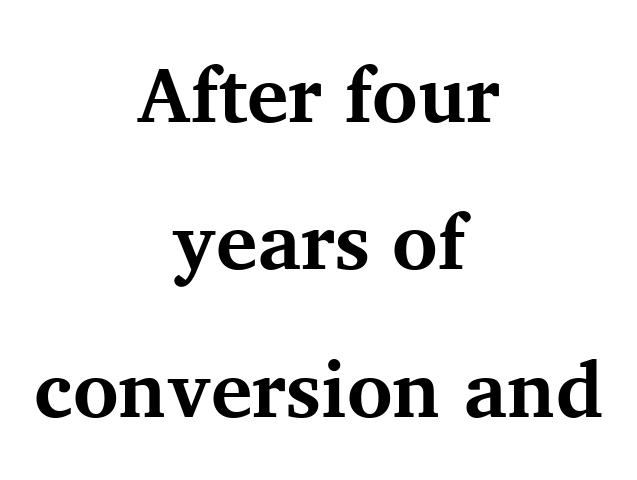
Leftover space on each line is divided equally before and after the words. Unmarked baselines from the first word to the last. The face used here is seriffed, in the tradition of book romans. Posture: straight, roman, zero tilt.
